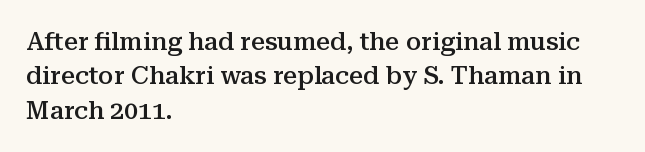
Q: Is the text bold? A: Semi-bold.
Q: Is the text italic (slanted)? A: No, it is upright.
Q: Is the text underlined? A: No.
Q: How is the paragraph aligned? A: Left-aligned.
Q: Is the spacing between letters normal or unusually wide? A: Normal.
Q: Is the spacing between lines tight, normal or loose? A: Normal.
